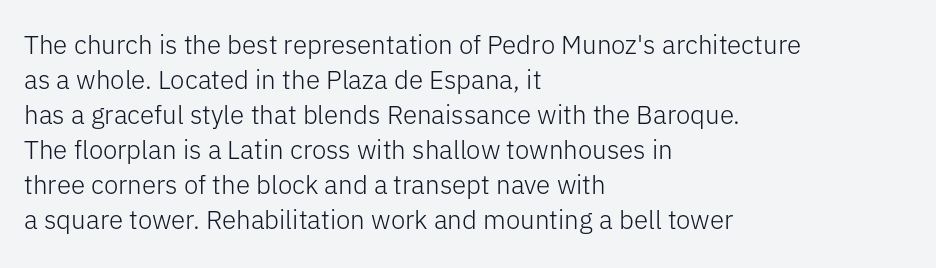
{"italic": "no", "bold": "no", "underline": "no", "align": "left", "line_spacing": "normal", "line_spacing_ratio": 1.35, "letter_spacing": "normal", "letter_spacing_em": 0.0, "glyph_px": 26}
